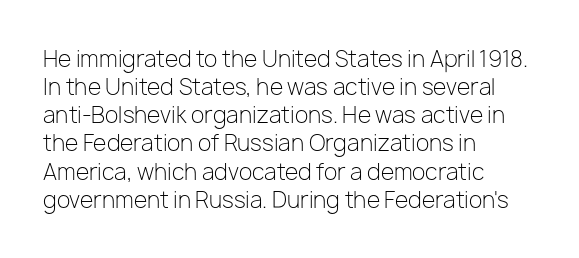
The image shows 22 px text type, upright; set left-aligned, normal line spacing (1.28x), normal letter spacing, not underlined.
